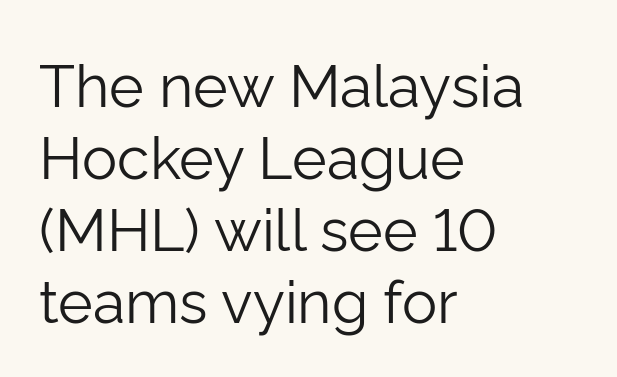
The image shows 59 px light sans-serif type, upright; set left-aligned, line spacing 1.22x, normal letter spacing, not underlined; low stroke contrast and a medium x-height.
